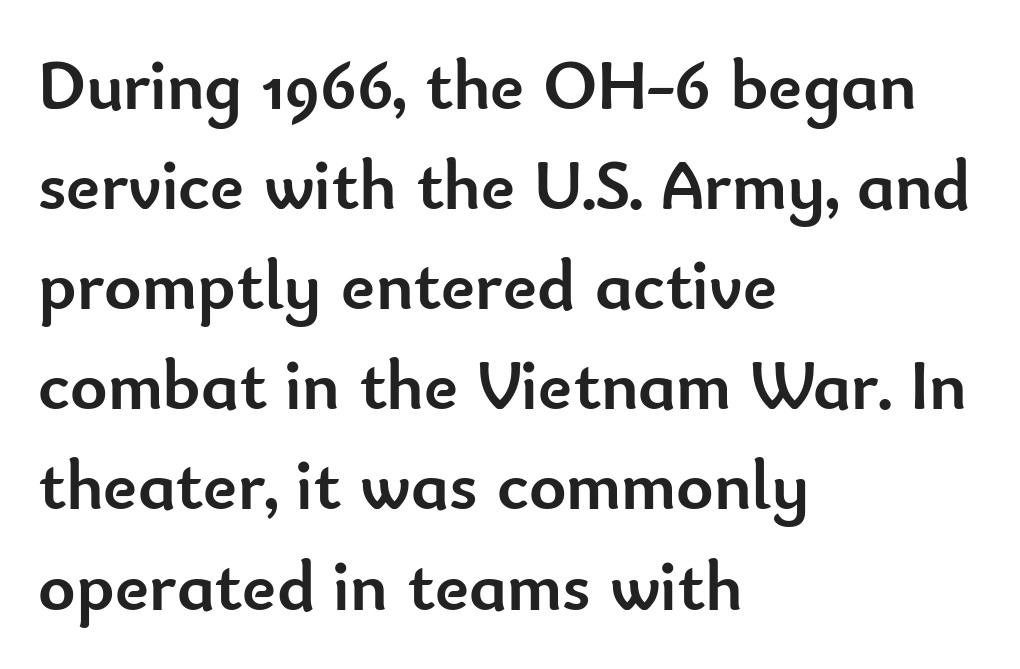
{"serif": "no", "italic": "no", "bold": "yes", "weight": "semibold", "width": "normal", "stroke_contrast": "low", "x_height": "small", "monospaced": "no", "underline": "no", "align": "left", "line_spacing": "normal", "line_spacing_ratio": 1.41, "letter_spacing": "normal", "letter_spacing_em": 0.0, "glyph_px": 71}
